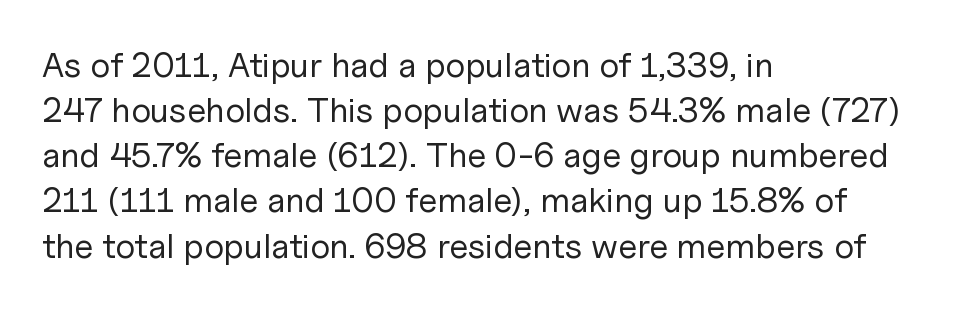
The foot of each line stays bare and open. Note the varied advance widths — an 'i' is clearly narrower than an 'm'. No chunkiness to these letters — they're not bold. Compared with typical paragraphs, the rows here are spaced about the same. Nothing sits at the stroke ends, so this counts as sans-serif.
